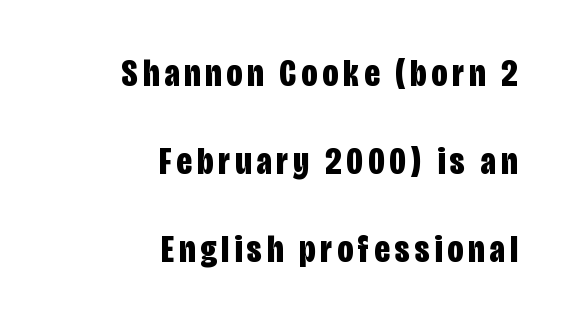
Every character sits straight up, as roman type does. No feet cap the strokes, marking this as sans-serif type. In terms of leading, this rendering errs on the spacious side. Notice how the passage keeps a crisp vertical edge on the right only. The gap between lines stays unmarked. Every letter is thick-stroked: bold, no question.
